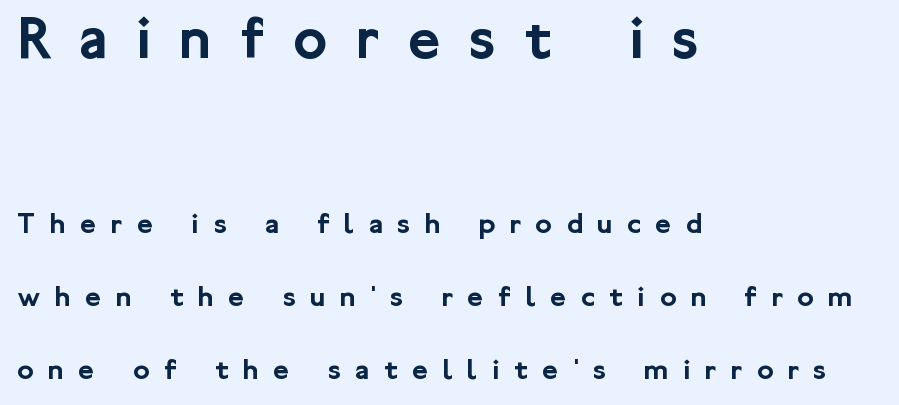
Spacing verdict: proportional, widths tailored to each character. Casual observation: everything's shoved over to the left. Does the leading feel generous? Absolutely, it's lavish. Which chunk is bigger? The first one — the top block dwarfs the bottom. Anything drawn beneath the words? Only blank space. Does extra space separate the letters? Yes, quite a lot of it.
